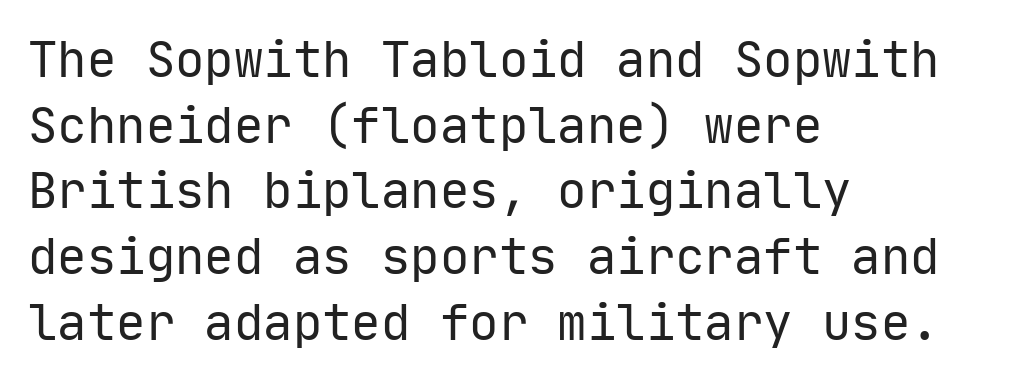
Is this a heavy cut? Hardly; it is regular or lighter. Spacing verdict: monospaced, one width for all characters. The area under the type is left untouched. These lines were composed using upright roman letters.
